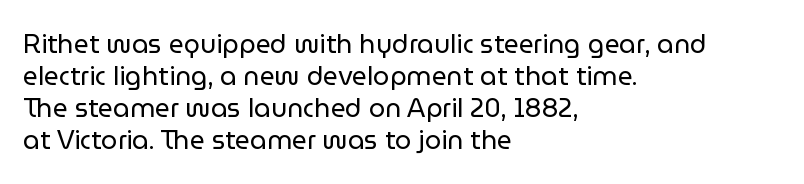
{"italic": "no", "bold": "no", "underline": "no", "align": "left", "line_spacing_ratio": 1.23, "letter_spacing": "normal", "letter_spacing_em": 0.0, "glyph_px": 26}
